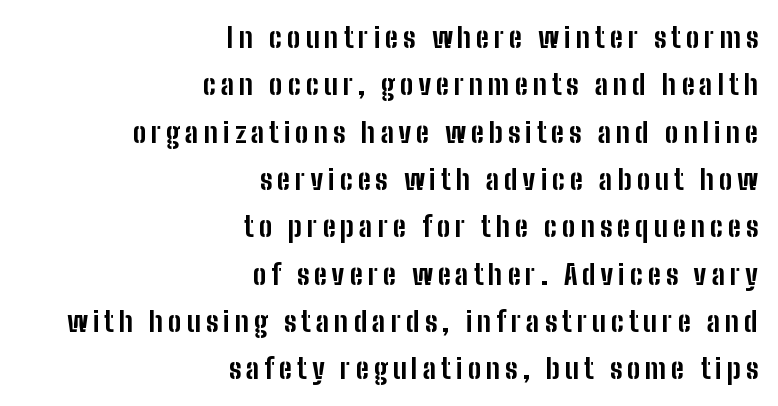
Q: Is the text bold? A: Yes.
Q: Is the text italic (slanted)? A: No, it is upright.
Q: Is the typeface a serif or a sans-serif typeface? A: Sans-serif.
Q: Is the text underlined? A: No.
Q: How is the paragraph aligned? A: Right-aligned.
Q: Is the spacing between lines tight, normal or loose? A: Normal.
Q: Width (condensed, normal, or wide)? A: Condensed.
Q: Stroke contrast? A: Low.
Q: x-height? A: Medium.
Q: Monospaced? A: No.
